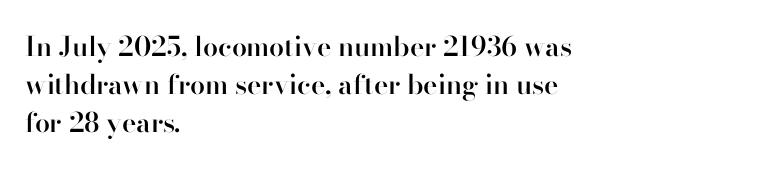
The image shows 27 px text type, upright; set left-aligned, normal line spacing (1.41x), normal letter spacing, not underlined.
